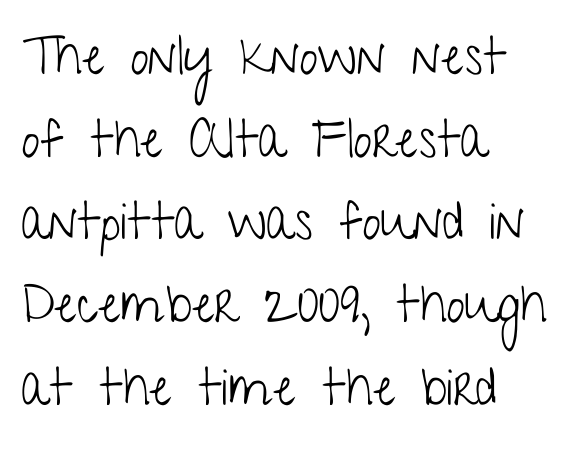
Q: Is the text bold? A: No.
Q: Is the text italic (slanted)? A: No, it is upright.
Q: Is the typeface a serif or a sans-serif typeface? A: Sans-serif.
Q: Is the text underlined? A: No.
Q: How is the paragraph aligned? A: Left-aligned.
Q: Is the spacing between letters normal or unusually wide? A: Normal.
Q: Is the spacing between lines tight, normal or loose? A: Normal.
Q: Width (condensed, normal, or wide)? A: Condensed.
Q: Stroke contrast? A: Low.
Q: x-height? A: Medium.
Q: Monospaced? A: No.
